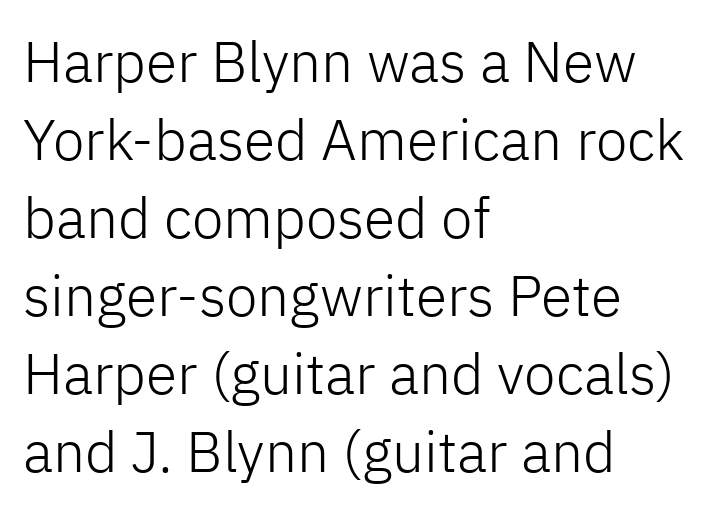
Q: Is the text bold? A: No.
Q: Is the text italic (slanted)? A: No, it is upright.
Q: Is the typeface a serif or a sans-serif typeface? A: Sans-serif.
Q: Is the text underlined? A: No.
Q: How is the paragraph aligned? A: Left-aligned.
Q: Is the spacing between letters normal or unusually wide? A: Normal.
Q: Is the spacing between lines tight, normal or loose? A: Normal.
Q: Width (condensed, normal, or wide)? A: Normal.
Q: Stroke contrast? A: Low.
Q: x-height? A: Medium.
Q: Monospaced? A: No.
